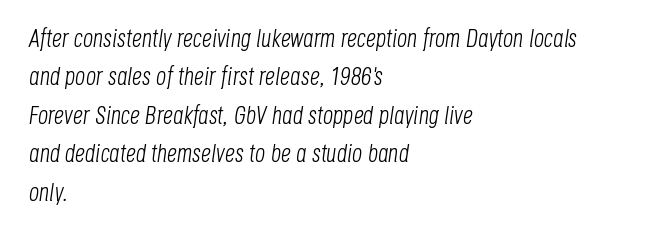
{"italic": "yes", "lean": "right", "slant_degrees": 8, "bold": "no", "underline": "no", "align": "left", "line_spacing": "normal", "line_spacing_ratio": 1.54, "letter_spacing": "normal", "letter_spacing_em": 0.0, "glyph_px": 25}
